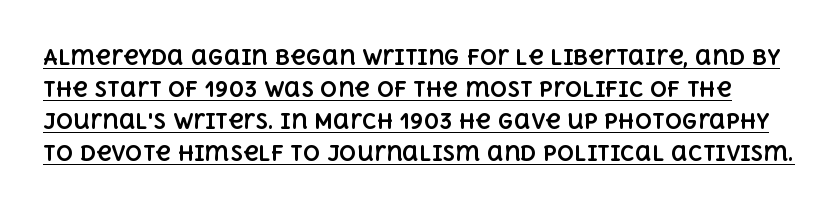
Every stem runs plumb, perpendicular to the baseline. The face used here appears with an underline applied. How would I describe the line gaps? Plain and ordinary. Summary of weight: heavy, a full bold. Tracking value appears to be zero — textbook default spacing.
